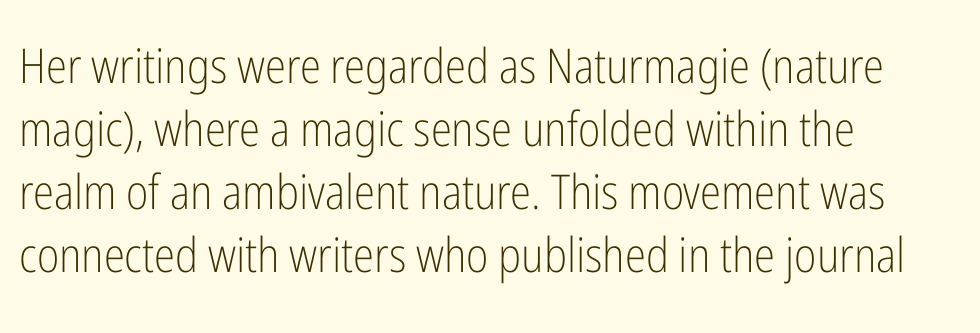
The face used here is proportionally spaced, like ordinary book or web type. Where is the straight margin? On the left. Nobody drew a line under any word here. I'd call this a sans setting — the letters go barefoot.
